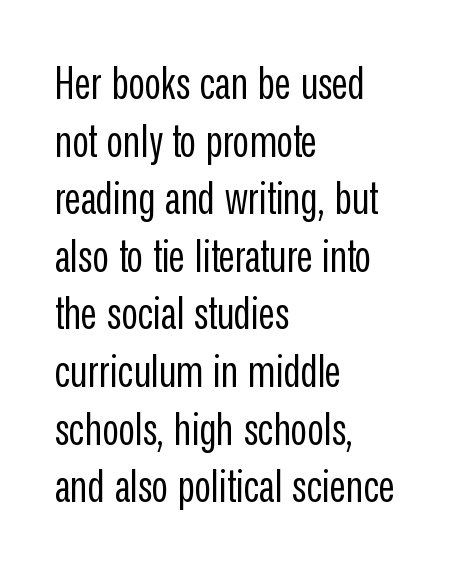
{"serif": "no", "italic": "no", "bold": "no", "weight": "regular", "width": "condensed", "stroke_contrast": "low", "x_height": "medium", "monospaced": "no", "underline": "no", "align": "left", "line_spacing": "normal", "line_spacing_ratio": 1.28, "letter_spacing": "normal", "letter_spacing_em": 0.0, "glyph_px": 45}
